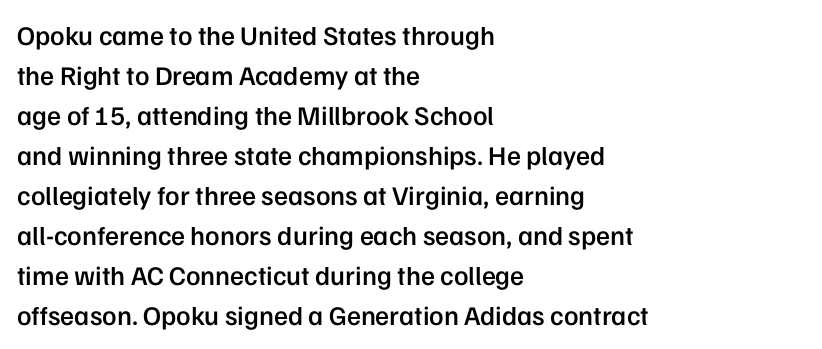
The image shows 27 px text type, upright; set left-aligned, normal line spacing (1.48x), normal letter spacing, not underlined.
